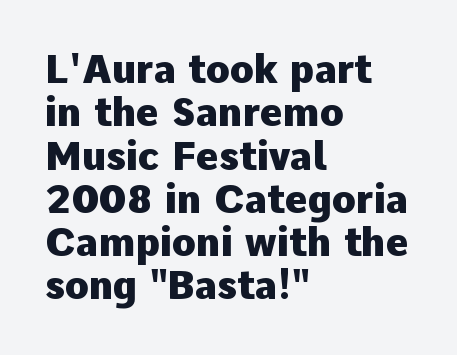
Is the letter spacing exaggerated? No — it looks like the ordinary default. Letterform terminals end flat and unadorned throughout the passage. This sample has the flowing, uneven cadence of proportional lettering. In terms of posture, this sample is upright. A dark, heavy texture on the line: the type is bold.
